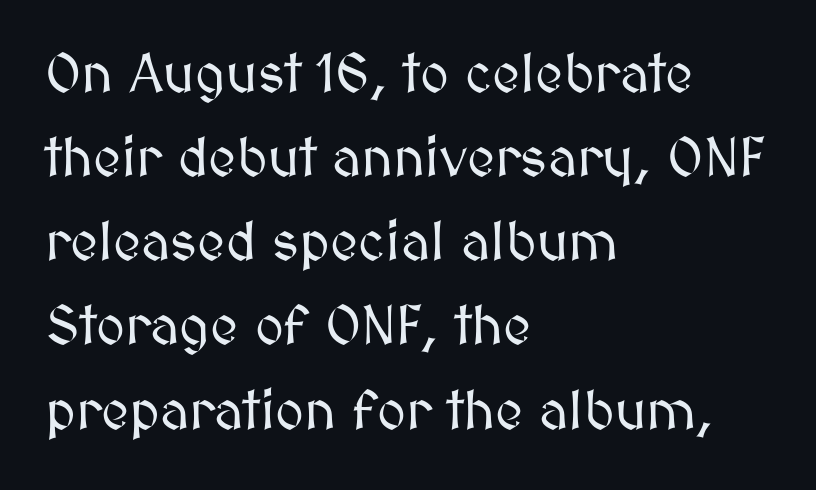
Q: Is the text italic (slanted)? A: No, it is upright.
Q: Is the text underlined? A: No.
Q: How is the paragraph aligned? A: Left-aligned.
Q: Is the spacing between letters normal or unusually wide? A: Normal.
Q: Is the spacing between lines tight, normal or loose? A: Normal.
Q: Width (condensed, normal, or wide)? A: Normal.
Q: Stroke contrast? A: Medium.
Q: x-height? A: Medium.
Q: Monospaced? A: No.
